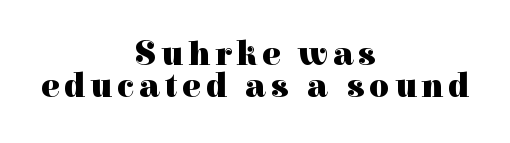
The image shows 34 px heavy serif type, upright; set centered, tight line spacing (0.95x), not underlined; high stroke contrast and a medium x-height.
